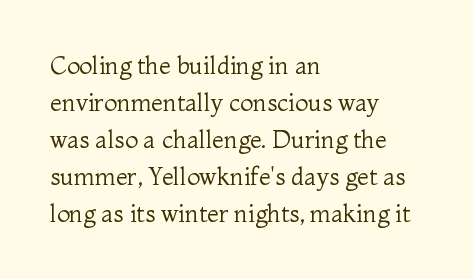
The image shows 24 px text type, upright; set left-aligned, normal line spacing (1.54x), normal letter spacing, not underlined.
